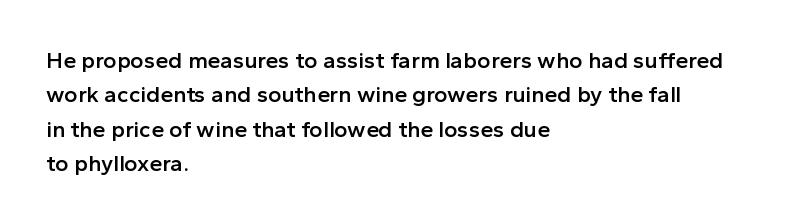
The sample has been set in demibold, a notch under bold. Students, observe: this is what conventionally led text looks like. All the whitespace from short lines collects on the right. Descenders are the only things crossing below the line.
